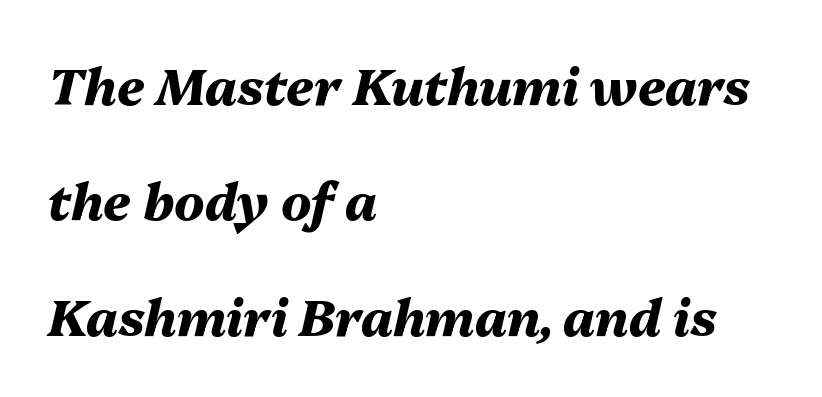
The typography opts for an oblique posture over an upright one. Short and long lines alike share a common starting point at left. Widely set lines give the paragraph a tall, airy silhouette. There is no visible air inserted between adjacent glyphs. You could not count columns in this text — the font is proportionally spaced.
